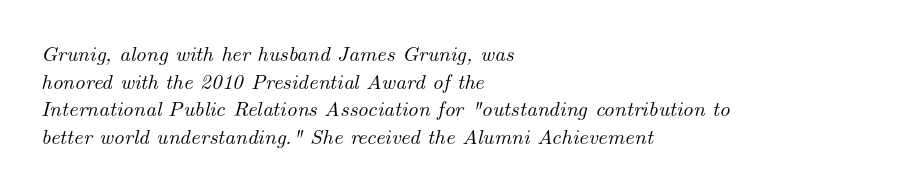
Q: Is the text italic (slanted)? A: Yes, it leans right by about 14 degrees.
Q: Is the text underlined? A: No.
Q: How is the paragraph aligned? A: Left-aligned.
Q: Is the spacing between letters normal or unusually wide? A: Normal.
Q: Is the spacing between lines tight, normal or loose? A: Normal.
